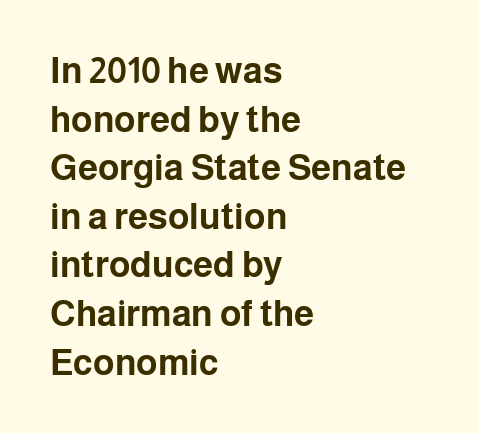
The rendering uses a bold face; every stroke is thick and dark. The passage shown is typed in a proportional face where columns would drift. The axis of the letterforms is exactly vertical. If you measured baseline to baseline, you'd find a middling distance. Reading down the block, your eye returns to a fixed left position each line.
